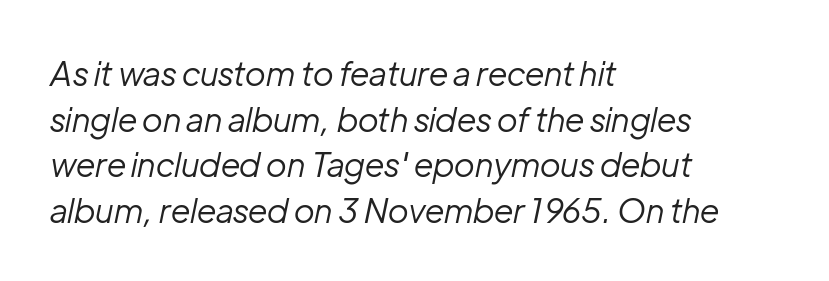
A light-to-regular cut is what we see here. Underlining? Definitely not there. Is the letter spacing exaggerated? No — it looks like the ordinary default. These lines are rendered in a variable-pitch font. Which margin do the lines hug? The left one — the right edge is uneven. Notice how the stems are inclined rather than vertical — that's the hallmark of italics.
